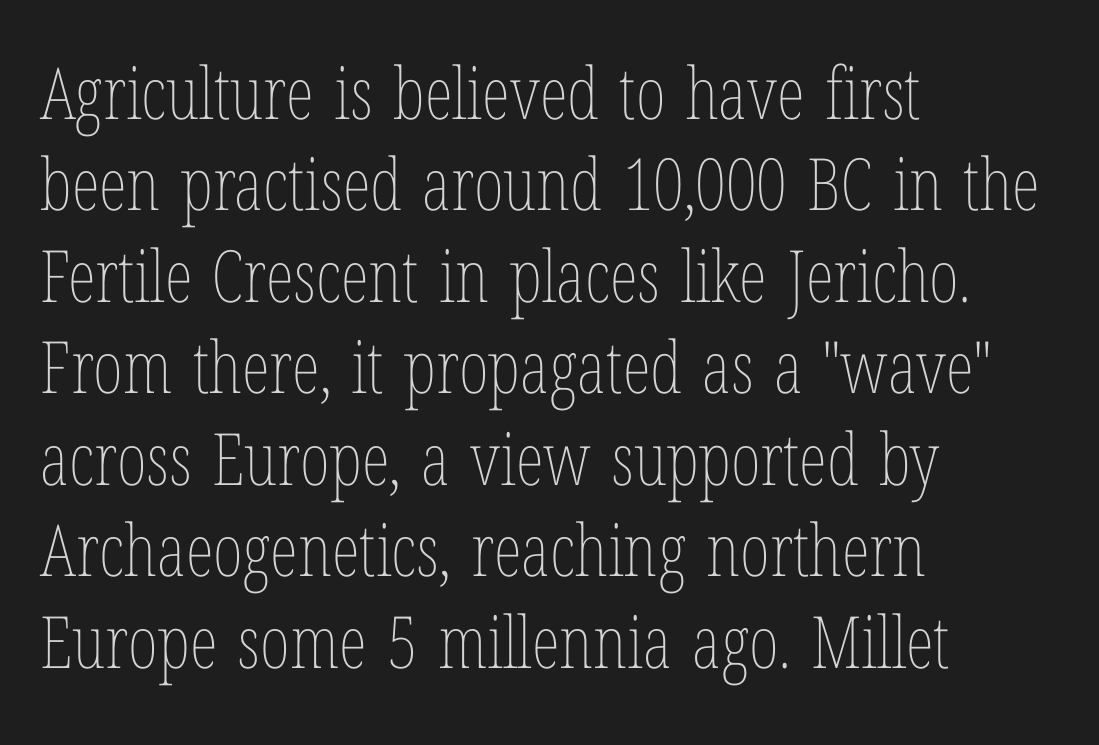
The image shows 72 px thin, condensed type, upright; set left-aligned, normal line spacing (1.27x), normal letter spacing, not underlined; low stroke contrast and a medium x-height.
